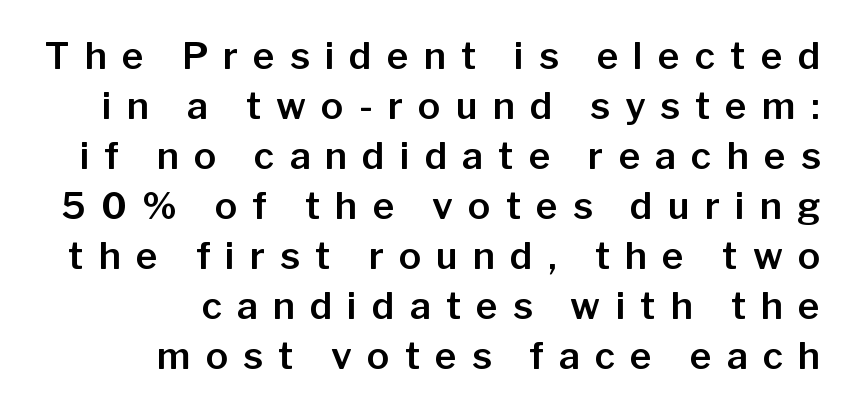
Q: Is the text italic (slanted)? A: No, it is upright.
Q: Is the typeface a serif or a sans-serif typeface? A: Sans-serif.
Q: Is the text underlined? A: No.
Q: How is the paragraph aligned? A: Right-aligned.
Q: Is the spacing between letters normal or unusually wide? A: Unusually wide.
Q: Is the spacing between lines tight, normal or loose? A: Normal.
Q: Width (condensed, normal, or wide)? A: Normal.
Q: Stroke contrast? A: Low.
Q: x-height? A: Medium.
Q: Monospaced? A: No.
